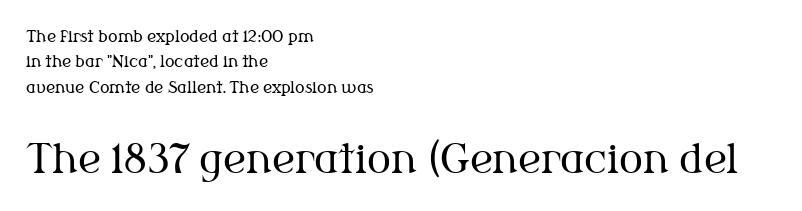
Q: Is the text bold? A: No.
Q: Is the text italic (slanted)? A: No, it is upright.
Q: Is the typeface a serif or a sans-serif typeface? A: Serif.
Q: Is the text underlined? A: No.
Q: How is the paragraph aligned? A: Left-aligned.
Q: Is the spacing between letters normal or unusually wide? A: Normal.
Q: Is the spacing between lines tight, normal or loose? A: Normal.
Q: Which block of text is set in a larger size, the first (top) or the second (bottom)? A: The second (bottom) one.
Q: Width (condensed, normal, or wide)? A: Normal.
Q: Stroke contrast? A: Medium.
Q: x-height? A: Medium.
Q: Monospaced? A: No.
